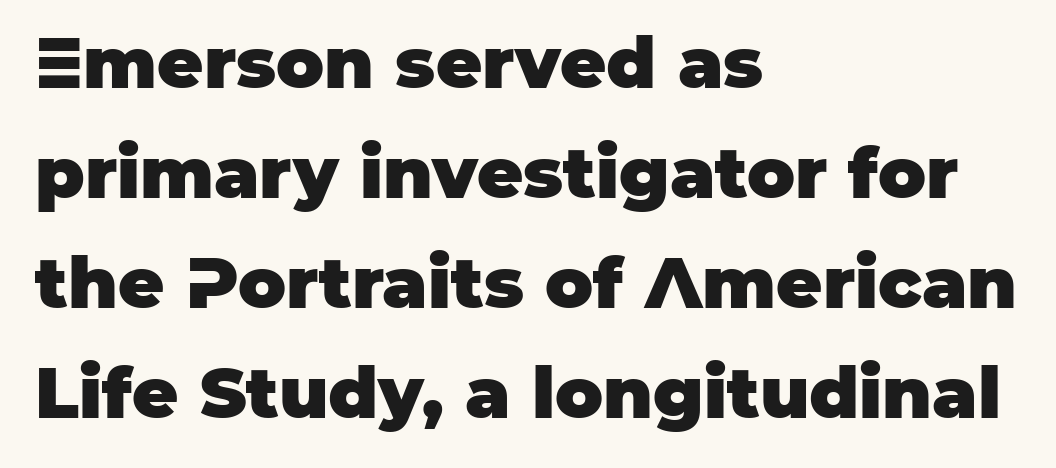
The passage shown stacks its lines at a standard gap. Varying glyph widths throughout — classic text-font behaviour. The rag falls on the right side of this text block. The letters stand straight up with perfectly vertical stems. Its strokes are broad and dark, the hallmark of bold type. Observe the ordinary spacing: letters are neighbours, not strangers.
